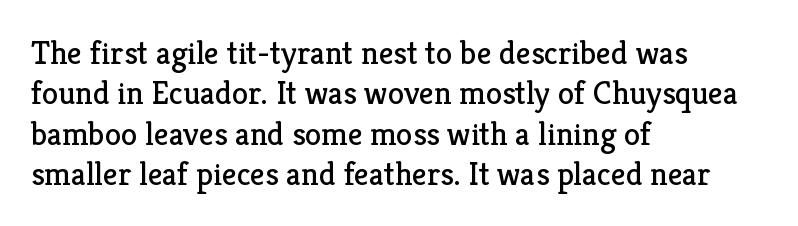
Q: Is the text bold? A: No.
Q: Is the text italic (slanted)? A: No, it is upright.
Q: Is the typeface a serif or a sans-serif typeface? A: Serif.
Q: Is the text underlined? A: No.
Q: How is the paragraph aligned? A: Left-aligned.
Q: Is the spacing between letters normal or unusually wide? A: Normal.
Q: Width (condensed, normal, or wide)? A: Normal.
Q: Stroke contrast? A: Low.
Q: x-height? A: Medium.
Q: Monospaced? A: No.
